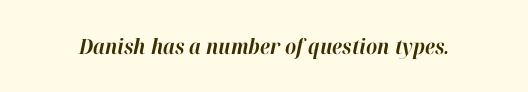
Underlining? Definitely not there. The glyphs have the mass of a bold cut. Is the letter spacing exaggerated? No — it looks like the ordinary default. Slant detected: the letters are inclined.
